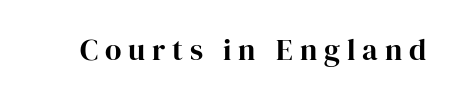
Q: Is the text italic (slanted)? A: No, it is upright.
Q: Is the typeface a serif or a sans-serif typeface? A: Serif.
Q: Is the text underlined? A: No.
Q: Is the spacing between letters normal or unusually wide? A: Unusually wide.
Q: Width (condensed, normal, or wide)? A: Normal.
Q: Stroke contrast? A: High.
Q: x-height? A: Medium.
Q: Monospaced? A: No.
